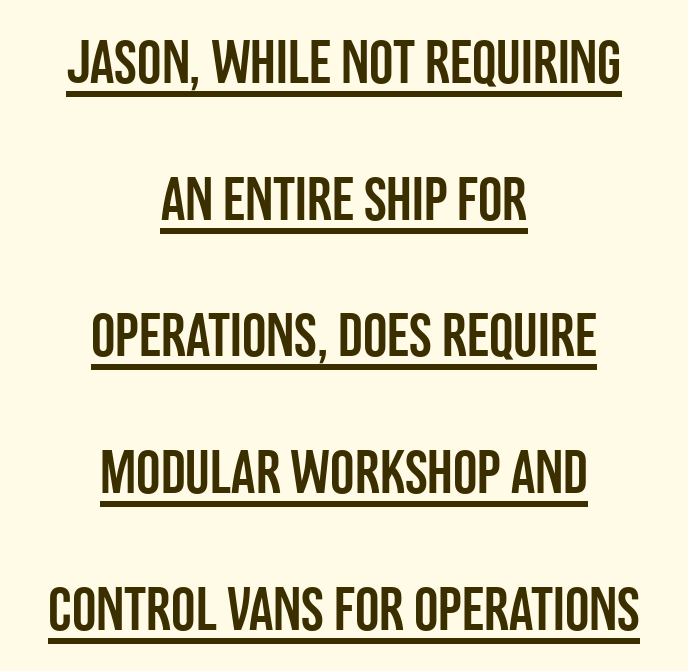
The image shows 61 px condensed sans-serif type, upright; set centered, loose line spacing (2.24x), normal letter spacing, underlined; low stroke contrast and a large x-height.
